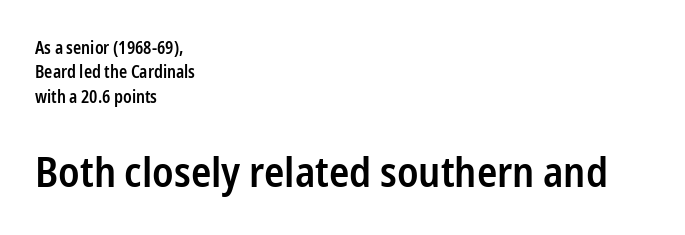
Q: Is the text bold? A: Semi-bold.
Q: Is the text italic (slanted)? A: No, it is upright.
Q: Is the typeface a serif or a sans-serif typeface? A: Sans-serif.
Q: Is the text underlined? A: No.
Q: How is the paragraph aligned? A: Left-aligned.
Q: Is the spacing between letters normal or unusually wide? A: Normal.
Q: Is the spacing between lines tight, normal or loose? A: Normal.
Q: Which block of text is set in a larger size, the first (top) or the second (bottom)? A: The second (bottom) one.
Q: Width (condensed, normal, or wide)? A: Condensed.
Q: Stroke contrast? A: Low.
Q: x-height? A: Medium.
Q: Monospaced? A: No.
